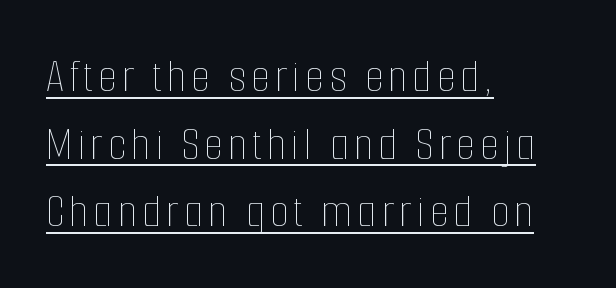
The image shows 49 px thin, condensed type, upright; set left-aligned, normal line spacing (1.38x), underlined; low stroke contrast and a medium x-height.
